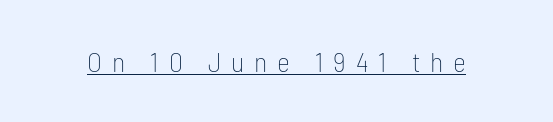
Q: Is the text bold? A: No.
Q: Is the text italic (slanted)? A: No, it is upright.
Q: Is the typeface a serif or a sans-serif typeface? A: Sans-serif.
Q: Is the text underlined? A: Yes.
Q: Is the spacing between letters normal or unusually wide? A: Unusually wide.
Q: Width (condensed, normal, or wide)? A: Condensed.
Q: Stroke contrast? A: Low.
Q: x-height? A: Medium.
Q: Monospaced? A: No.
